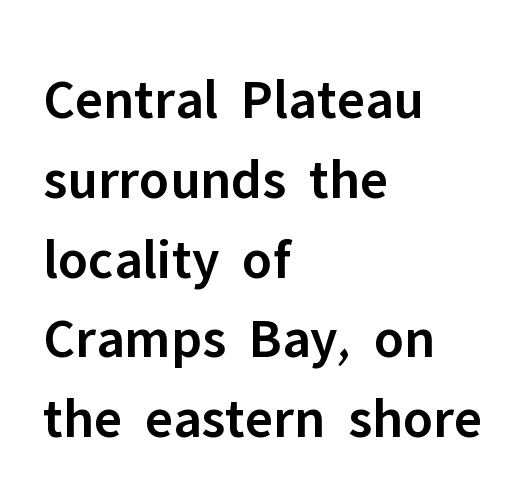
In CSS terms this would be text-align: left. A typesetter would call this proportional, since set widths differ per character. This is moderately heavy type, rendered in semibold. Stroke terminals: plain, sans-serif.
